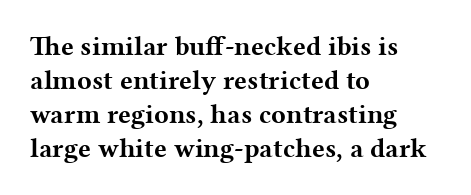
{"italic": "no", "bold": "yes", "underline": "no", "align": "left", "line_spacing": "normal", "line_spacing_ratio": 1.26, "letter_spacing": "normal", "letter_spacing_em": 0.0, "glyph_px": 27}
